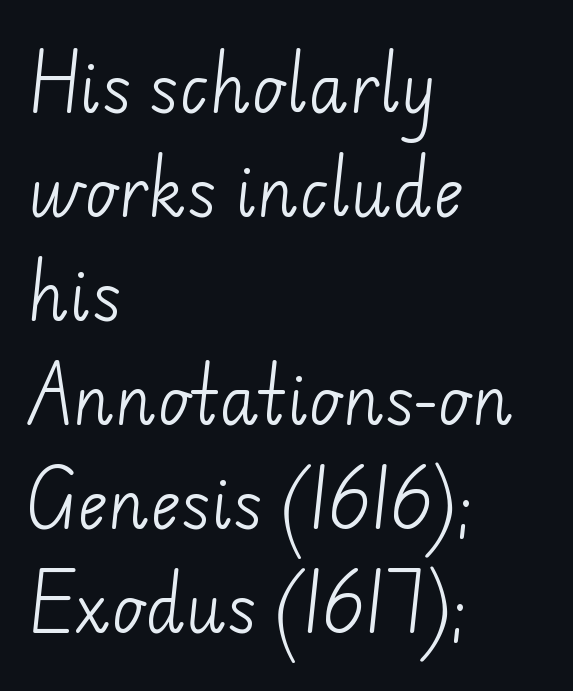
Short note: letters normally spaced. Is there much room between lines? A standard amount, neither cramped nor airy. The face used here is proportionally spaced, like ordinary book or web type. Stems and bowls with no extra thickness — not bold. Check under the words: just untouched page.
